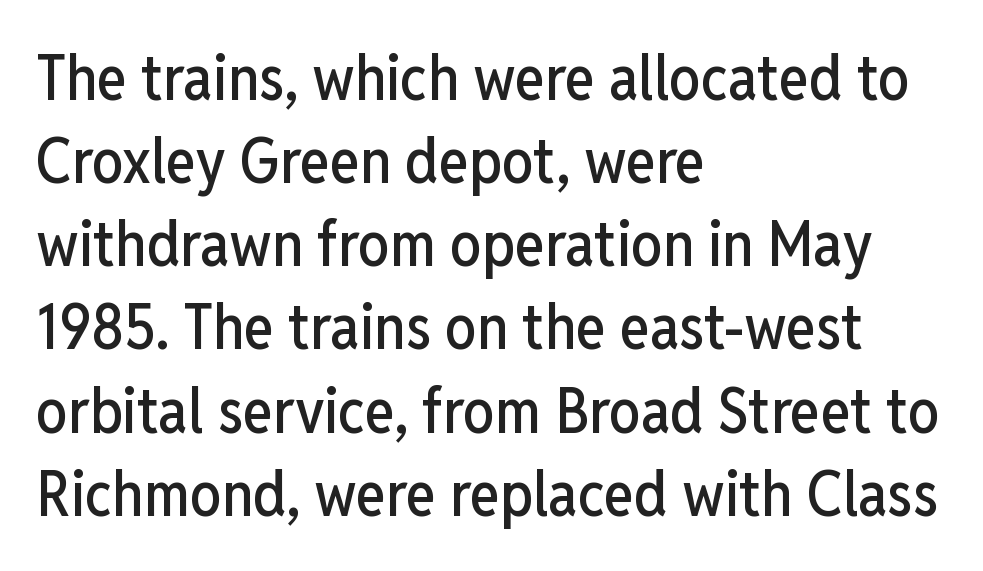
Q: Is the text italic (slanted)? A: No, it is upright.
Q: Is the typeface a serif or a sans-serif typeface? A: Sans-serif.
Q: Is the text underlined? A: No.
Q: How is the paragraph aligned? A: Left-aligned.
Q: Is the spacing between letters normal or unusually wide? A: Normal.
Q: Is the spacing between lines tight, normal or loose? A: Normal.
Q: Width (condensed, normal, or wide)? A: Condensed.
Q: Stroke contrast? A: Low.
Q: x-height? A: Medium.
Q: Monospaced? A: No.
